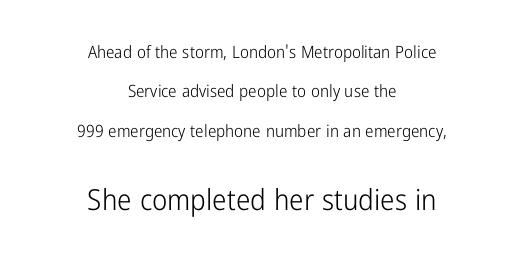
The image shows 29 px light, condensed sans-serif type, upright; set centered, loose line spacing (2.31x), normal letter spacing, not underlined; the second (bottom) block is 1.71x larger; low stroke contrast and a medium x-height.
